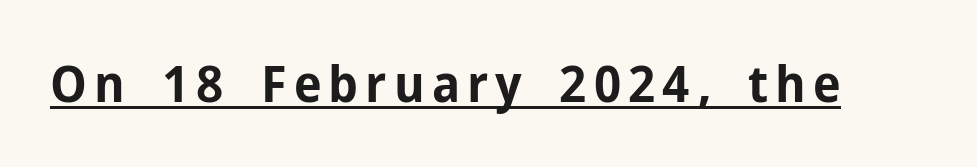
{"serif": "no", "italic": "no", "bold": "yes", "weight": "bold", "width": "normal", "stroke_contrast": "low", "x_height": "medium", "monospaced": "no", "underline": "yes", "glyph_px": 51}
